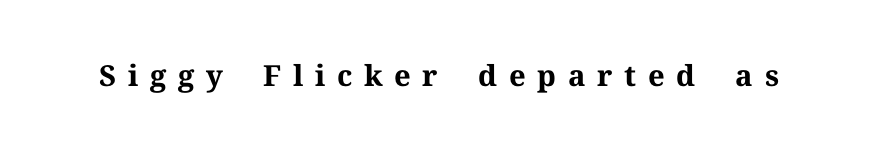
Q: Is the text bold? A: Yes.
Q: Is the text italic (slanted)? A: No, it is upright.
Q: Is the typeface a serif or a sans-serif typeface? A: Serif.
Q: Is the text underlined? A: No.
Q: Is the spacing between letters normal or unusually wide? A: Unusually wide.
Q: Width (condensed, normal, or wide)? A: Normal.
Q: Stroke contrast? A: Medium.
Q: x-height? A: Medium.
Q: Monospaced? A: No.
